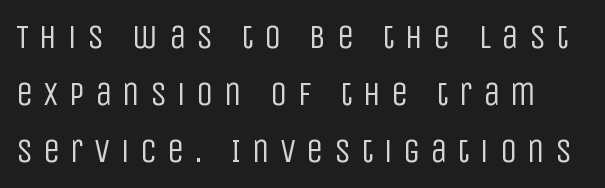
{"serif": "no", "italic": "no", "bold": "no", "weight": "regular", "width": "condensed", "stroke_contrast": "low", "x_height": "large", "monospaced": "no", "underline": "no", "line_spacing": "normal", "line_spacing_ratio": 1.67, "letter_spacing": "wide", "letter_spacing_em": 0.3, "glyph_px": 34}
